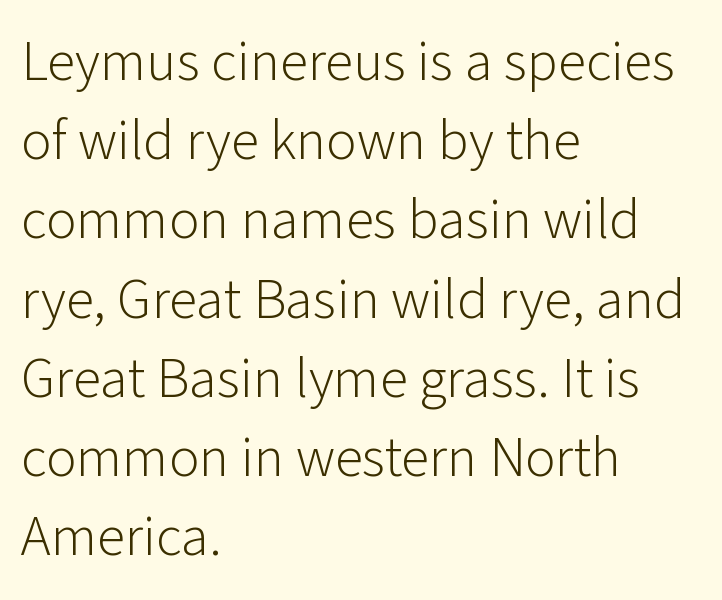
{"serif": "no", "italic": "no", "bold": "no", "weight": "light", "width": "normal", "stroke_contrast": "low", "x_height": "medium", "monospaced": "no", "underline": "no", "align": "left", "line_spacing": "normal", "line_spacing_ratio": 1.39, "letter_spacing": "normal", "letter_spacing_em": 0.0, "glyph_px": 57}
